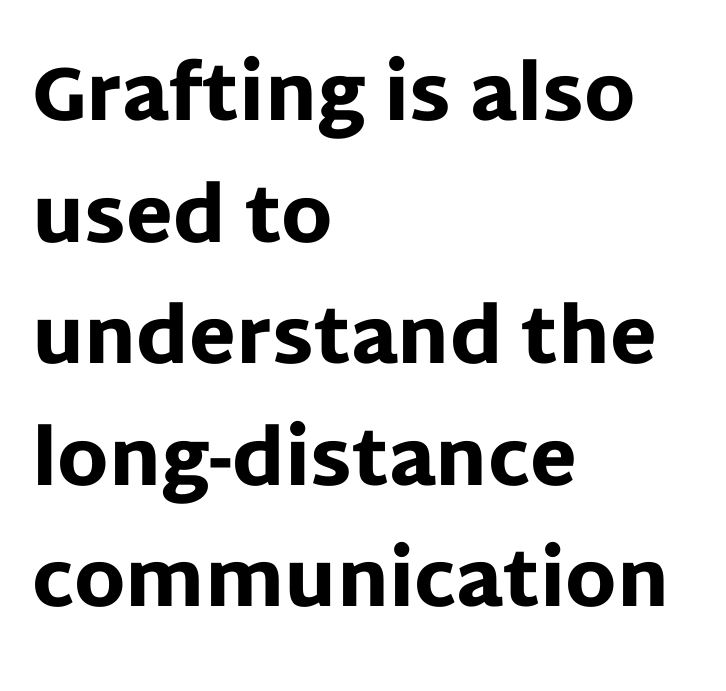
The image shows 76 px heavy sans-serif type, upright; set left-aligned, normal line spacing (1.6x), normal letter spacing, not underlined; low stroke contrast and a large x-height.
